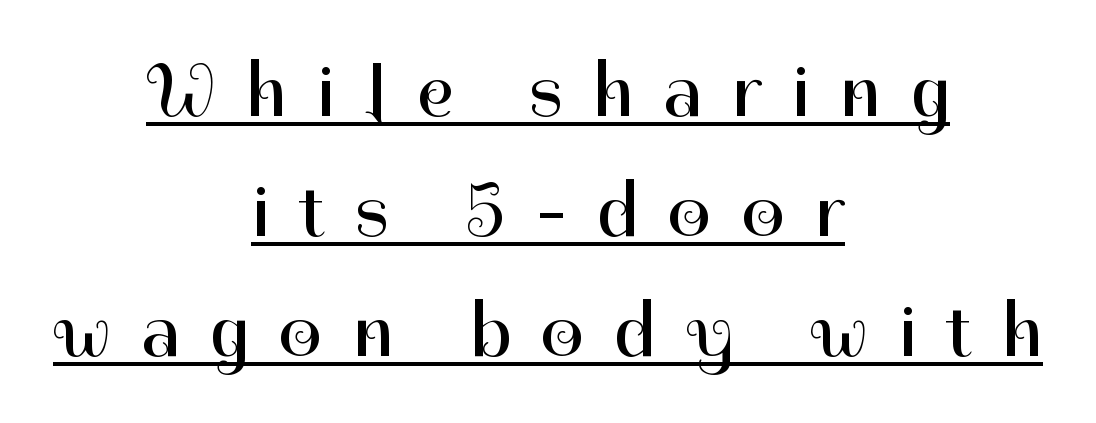
{"serif": "no", "italic": "no", "bold": "no", "weight": "regular", "width": "normal", "stroke_contrast": "high", "x_height": "medium", "monospaced": "no", "underline": "yes", "align": "center", "line_spacing": "normal", "line_spacing_ratio": 1.58, "letter_spacing": "wide", "letter_spacing_em": 0.4, "glyph_px": 76}
